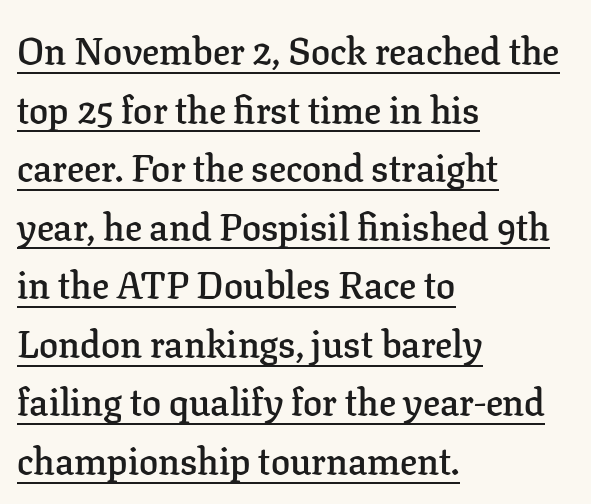
{"serif": "yes", "italic": "no", "bold": "semi", "weight": "semibold", "width": "normal", "stroke_contrast": "low", "x_height": "medium", "monospaced": "no", "underline": "yes", "align": "left", "line_spacing": "normal", "line_spacing_ratio": 1.54, "letter_spacing": "normal", "letter_spacing_em": 0.0, "glyph_px": 38}
